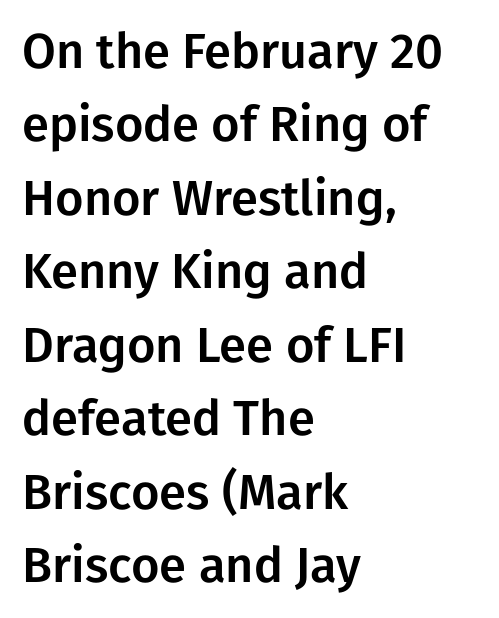
Normally led — the rows are evenly, conventionally spaced. Line beginnings align vertically; line endings do not. I'd call this a sans setting — the letters go barefoot. Underline: absent.
